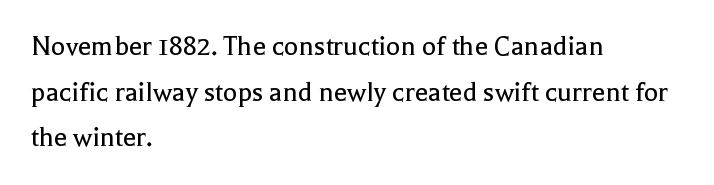
Q: Is the text bold? A: No.
Q: Is the text italic (slanted)? A: No, it is upright.
Q: Is the typeface a serif or a sans-serif typeface? A: Serif.
Q: Is the text underlined? A: No.
Q: How is the paragraph aligned? A: Left-aligned.
Q: Is the spacing between letters normal or unusually wide? A: Normal.
Q: Is the spacing between lines tight, normal or loose? A: Normal.
Q: Width (condensed, normal, or wide)? A: Normal.
Q: x-height? A: Medium.
Q: Monospaced? A: No.
